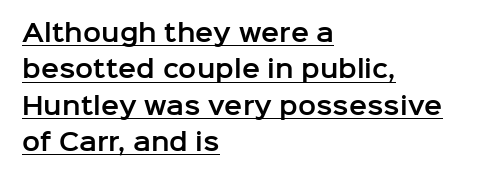
The image shows 24 px text type, upright; set left-aligned, normal line spacing (1.52x), normal letter spacing, underlined.
